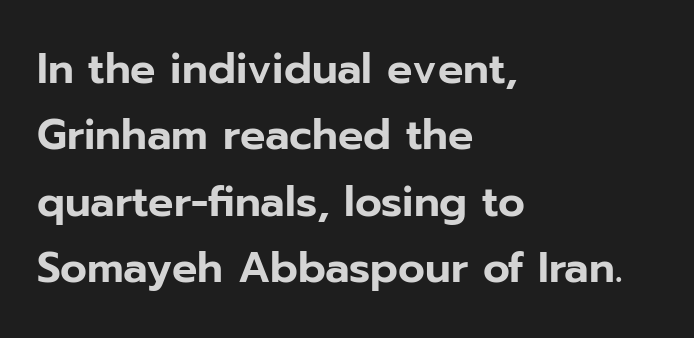
The image shows 42 px sans-serif type, upright; set left-aligned, normal line spacing (1.58x), normal letter spacing, not underlined; low stroke contrast and a medium x-height.
